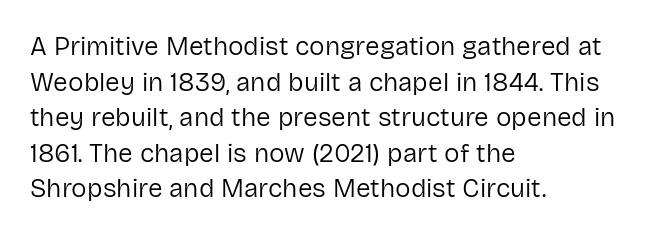
The line texture is even and compact thanks to regular tracking. Honestly, the row spacing looks completely unremarkable. Every row of glyphs begins at an identical x-position on the left. The letters stand straight up with perfectly vertical stems. Stroke thickness stays within the range of a standard reading face or lighter. Unmarked baselines from the first word to the last.
